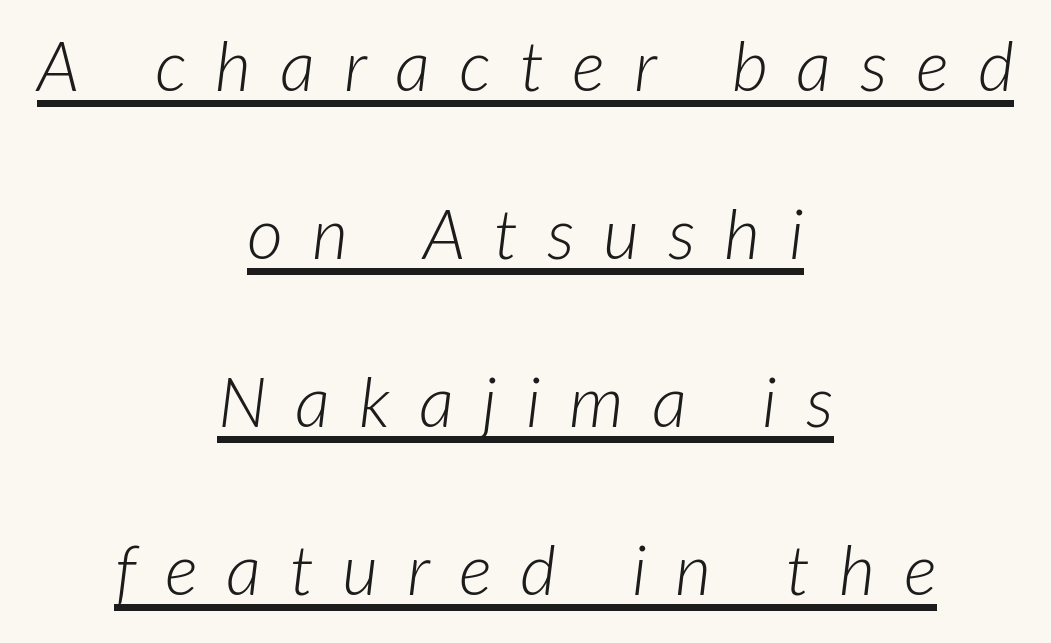
{"italic": "yes", "lean": "right", "slant_degrees": 7, "bold": "no", "weight": "light", "width": "normal", "stroke_contrast": "low", "x_height": "medium", "monospaced": "no", "underline": "yes", "align": "center", "line_spacing": "loose", "line_spacing_ratio": 2.4, "letter_spacing": "wide", "letter_spacing_em": 0.41, "glyph_px": 70}
